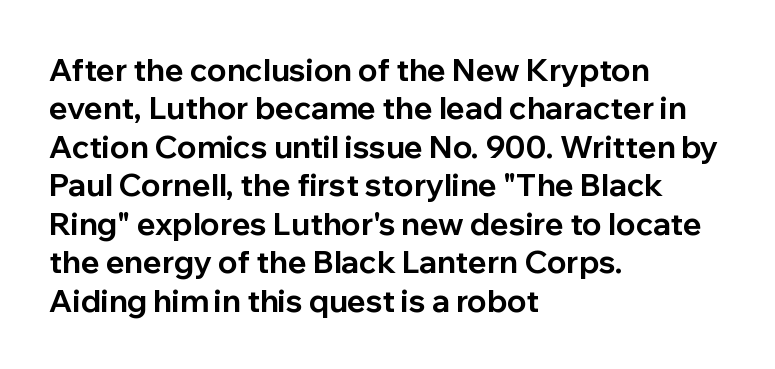
The image shows 31 px bold sans-serif type, upright; set left-aligned, line spacing 1.24x, normal letter spacing, not underlined; low stroke contrast and a medium x-height.
